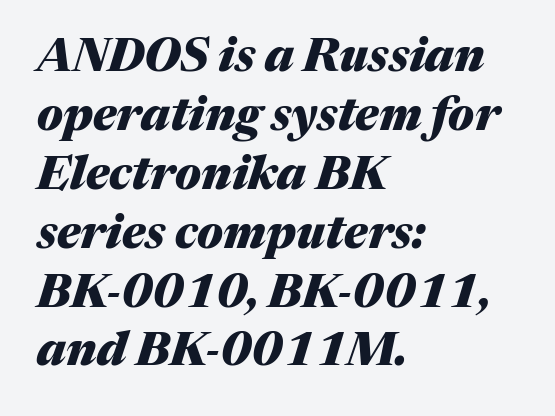
{"italic": "yes", "lean": "right", "slant_degrees": 17, "bold": "yes", "weight": "heavy", "width": "normal", "stroke_contrast": "medium", "x_height": "medium", "monospaced": "no", "underline": "no", "align": "left", "line_spacing": "normal", "line_spacing_ratio": 1.28, "letter_spacing": "normal", "letter_spacing_em": 0.0, "glyph_px": 46}
